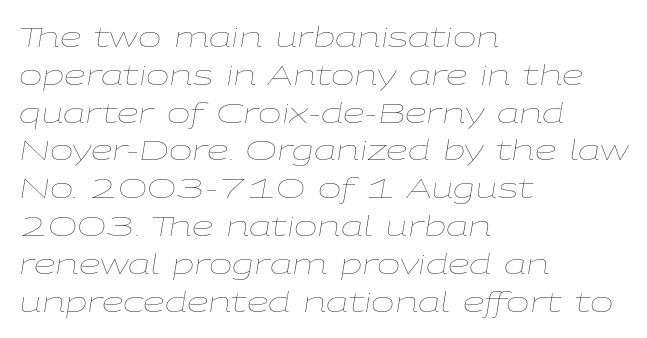
{"italic": "yes", "lean": "right", "slant_degrees": 9, "bold": "no", "weight": "thin", "width": "wide", "stroke_contrast": "low", "x_height": "medium", "monospaced": "no", "underline": "no", "align": "left", "line_spacing": "normal", "line_spacing_ratio": 1.35, "letter_spacing": "normal", "letter_spacing_em": 0.0, "glyph_px": 28}
